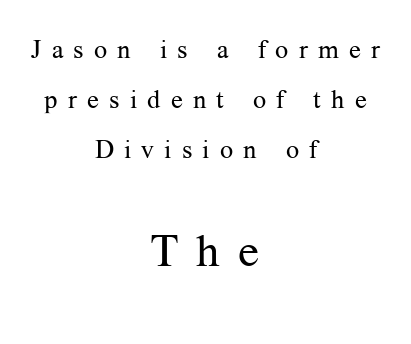
The image shows 46 px regular-weight serif type, upright; set centered, loose line spacing (1.92x), unusually wide letter spacing (+0.39 em), not underlined; the second (bottom) block is 1.77x larger; medium stroke contrast and a medium x-height.
